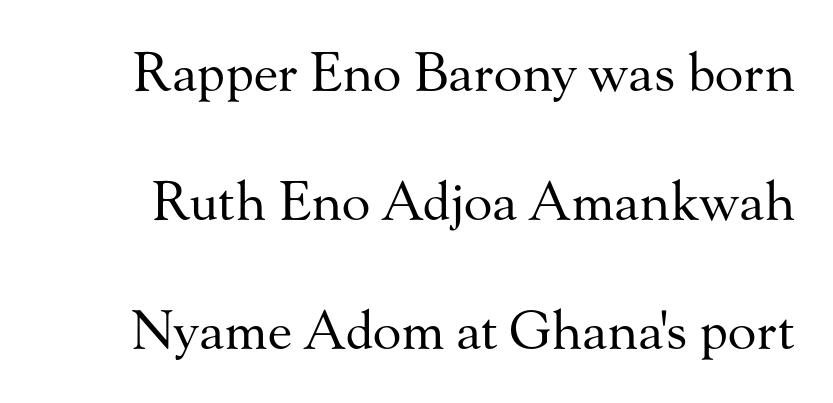
Posture: straight, roman, zero tilt. Weight: in the light-to-regular range. Each letter keeps its own natural width here, so spacing adapts to shape. Serifs: yes, visible at the terminals of the letterforms. The letterforms sit shoulder to shoulder at normal distance. The zone under the glyphs is completely vacant.
